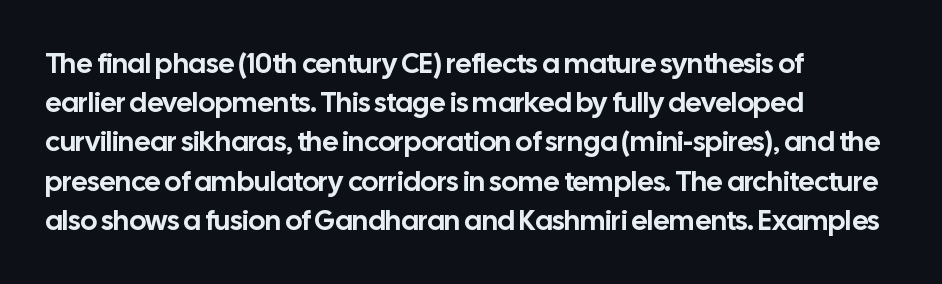
This block has exactly the height ordinary leading produces. Horizontally, the lines are justified to the leading edge only. Each letter keeps its own natural width here, so spacing adapts to shape. Observe the ordinary spacing: letters are neighbours, not strangers. Font category for this specimen: sans-serif.
